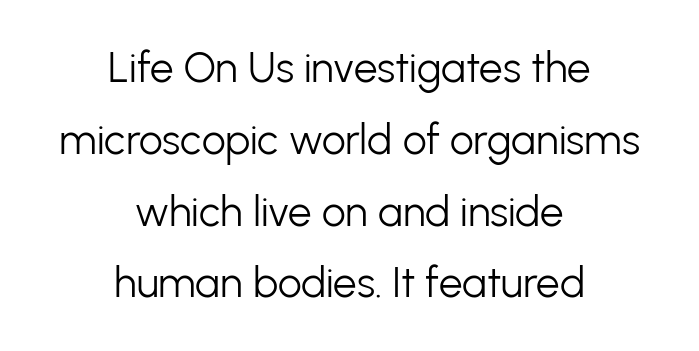
The letters stand straight up with perfectly vertical stems. Summary of weight: not heavy and not bold. Plain, unruled lines of type. The rendering uses natural spacing where letterforms have individual widths. Look at the tracking — it's just the regular setting, nothing added. Font category for this specimen: sans-serif.
